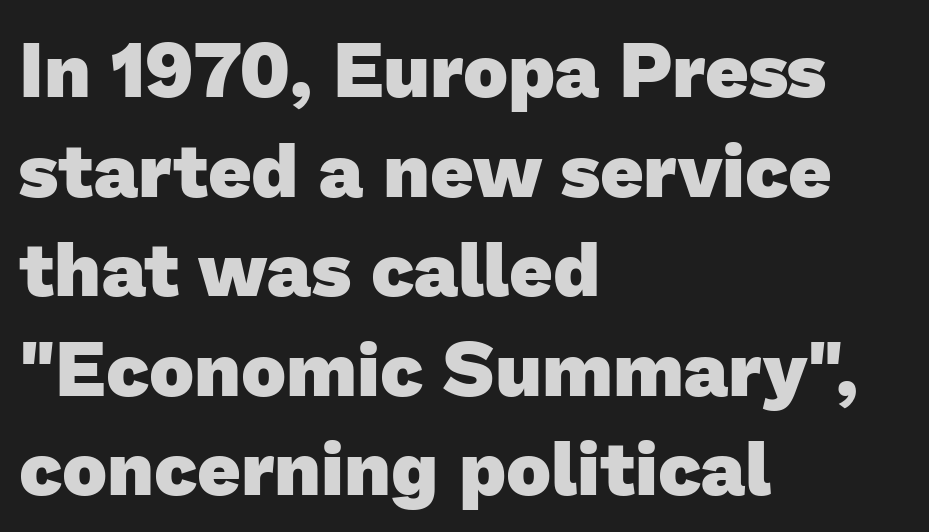
{"serif": "no", "bold": "yes", "weight": "heavy", "width": "normal", "stroke_contrast": "low", "x_height": "medium", "monospaced": "no", "underline": "no", "align": "left", "line_spacing": "normal", "line_spacing_ratio": 1.31, "letter_spacing": "normal", "letter_spacing_em": 0.0, "glyph_px": 76}
